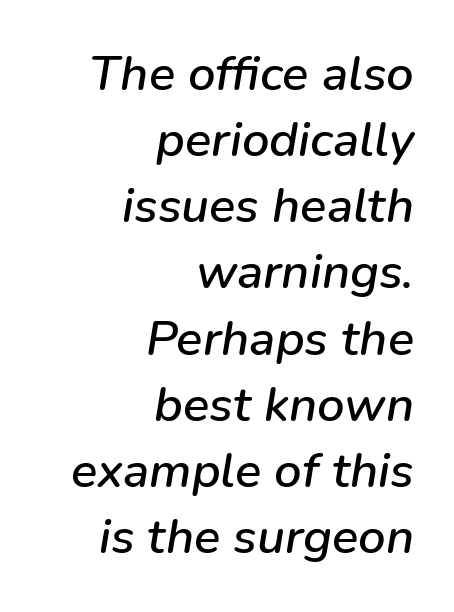
Q: Is the text italic (slanted)? A: Yes, it leans right by about 9 degrees.
Q: Is the text underlined? A: No.
Q: How is the paragraph aligned? A: Right-aligned.
Q: Is the spacing between letters normal or unusually wide? A: Normal.
Q: Is the spacing between lines tight, normal or loose? A: Normal.
Q: Width (condensed, normal, or wide)? A: Normal.
Q: Stroke contrast? A: Low.
Q: x-height? A: Medium.
Q: Monospaced? A: No.
